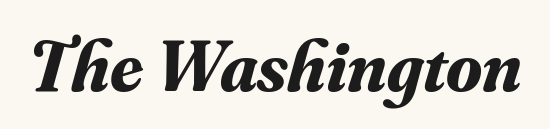
The image shows 73 px bold serif type, italic (leaning right); set normal letter spacing, not underlined; medium stroke contrast and a small x-height.
